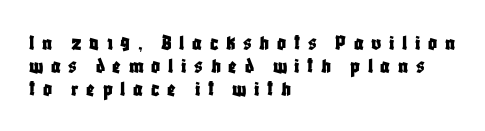
The area under the type is left untouched. Typeset ragged right — the left edge is the straight one. Compared with typical body copy, the letter spacing here is much looser. Notice how the stems are strictly vertical — no italics here. Leading: reduced.
